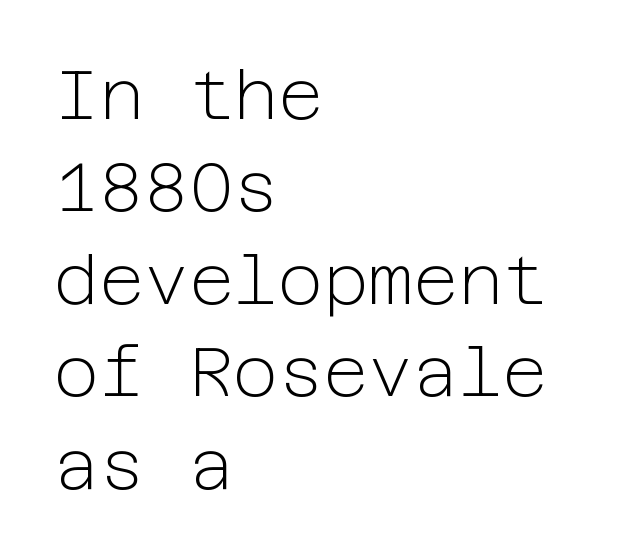
{"serif": "no", "italic": "no", "bold": "no", "weight": "light", "width": "normal", "stroke_contrast": "low", "x_height": "medium", "underline": "no", "align": "left", "line_spacing": "normal", "line_spacing_ratio": 1.34, "letter_spacing": "normal", "letter_spacing_em": 0.0, "glyph_px": 69}
